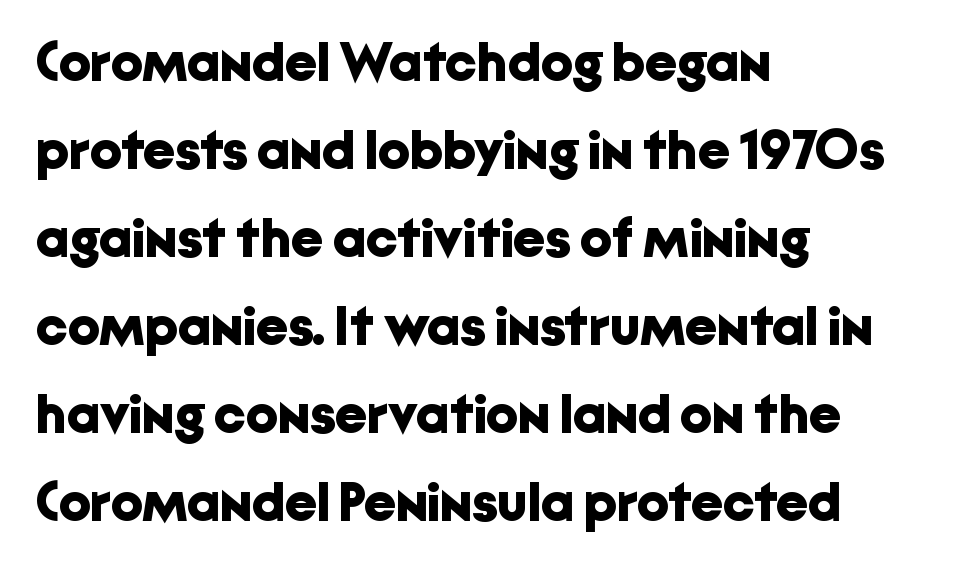
{"serif": "no", "italic": "no", "bold": "yes", "weight": "bold", "width": "normal", "stroke_contrast": "low", "x_height": "medium", "monospaced": "no", "underline": "no", "align": "left", "line_spacing": "normal", "line_spacing_ratio": 1.57, "letter_spacing": "normal", "letter_spacing_em": 0.0, "glyph_px": 56}
